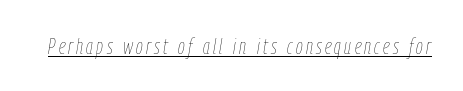
The image shows 22 px text type, italic (leaning right); set underlined.
